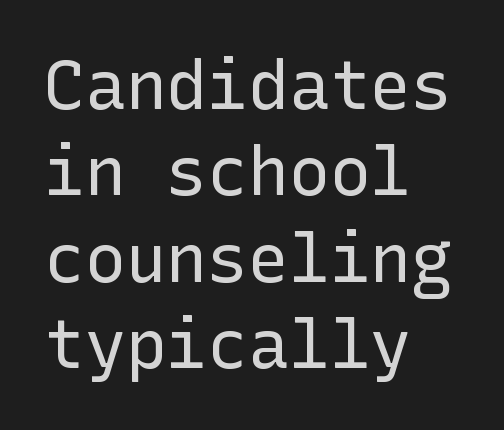
{"serif": "no", "italic": "no", "bold": "no", "weight": "regular", "width": "normal", "stroke_contrast": "low", "x_height": "medium", "underline": "no", "align": "left", "line_spacing": "normal", "line_spacing_ratio": 1.27, "letter_spacing": "normal", "letter_spacing_em": 0.0, "glyph_px": 68}
